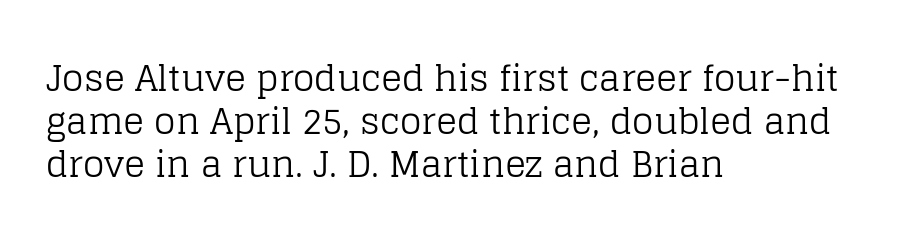
Varying glyph widths throughout — classic text-font behaviour. This sample uses an upright cut, with every glyph sitting square on the baseline. Descenders are the only things crossing below the line. The rag falls on the right side of this text block.
